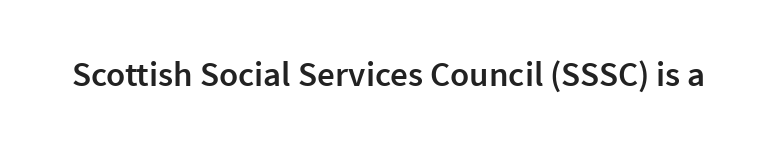
Here the designer chose a conventional face with non-uniform glyph widths. Standard letterfit; no display-style spreading of the glyphs. This is sans-serif lettering, the kind often seen on screens and signage. Moderately thickened strokes mark this as semibold type.
